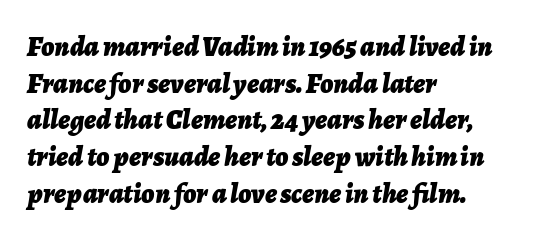
{"italic": "yes", "lean": "right", "slant_degrees": 7, "bold": "yes", "weight": "bold", "width": "normal", "stroke_contrast": "low", "x_height": "medium", "monospaced": "no", "underline": "no", "align": "left", "line_spacing": "normal", "line_spacing_ratio": 1.31, "letter_spacing": "normal", "letter_spacing_em": 0.0, "glyph_px": 28}
